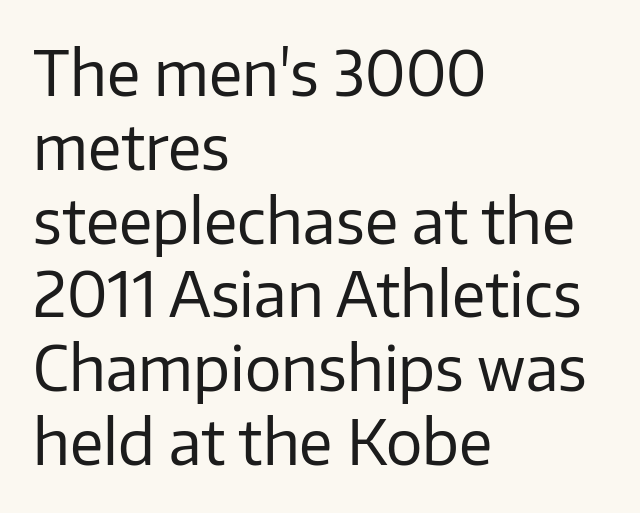
The image shows 61 px regular-weight sans-serif type, upright; set left-aligned, line spacing 1.21x, normal letter spacing, not underlined; low stroke contrast and a medium x-height.
